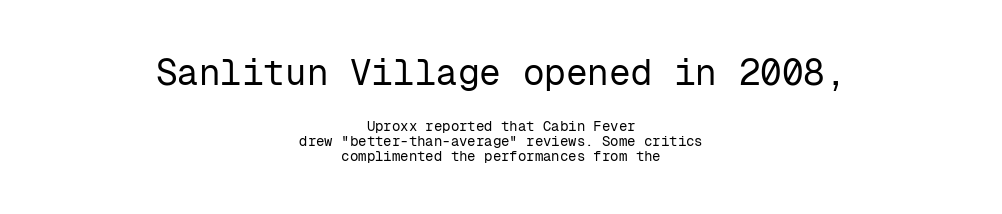
Size hierarchy here favors the leading block over the trailing one. Heft: none added — not bold. The letters march in equal steps, a hallmark of fixed-pitch type. Style check: upright.
